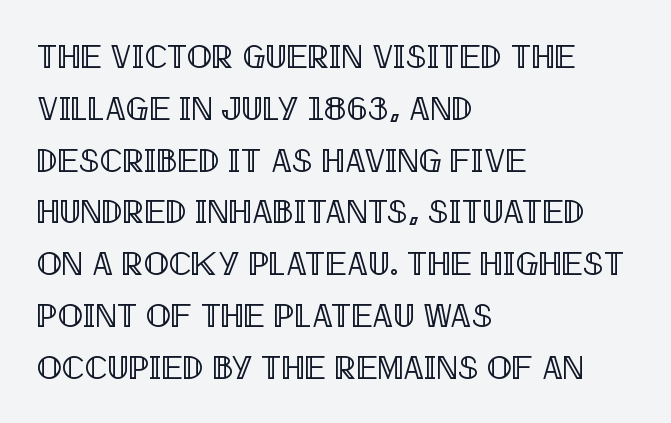
The image shows 33 px condensed type, upright; set left-aligned, normal line spacing (1.57x), normal letter spacing, not underlined; a large x-height.
